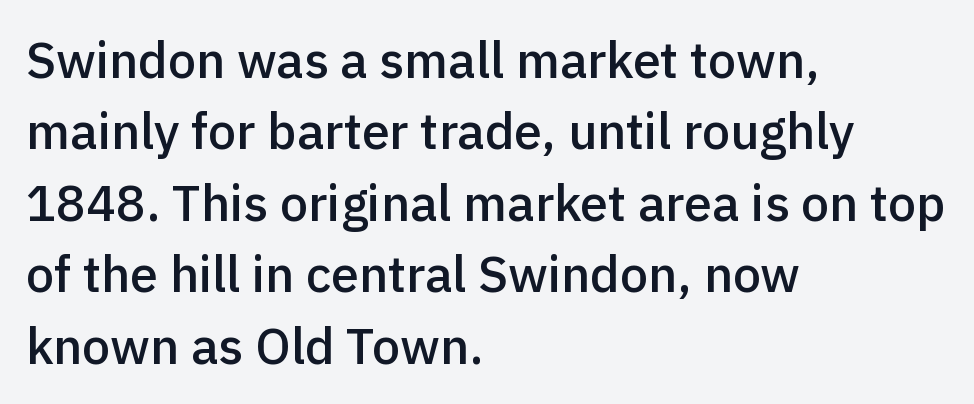
The image shows 50 px semibold sans-serif type, upright; set left-aligned, normal line spacing (1.43x), normal letter spacing, not underlined; a medium x-height.
